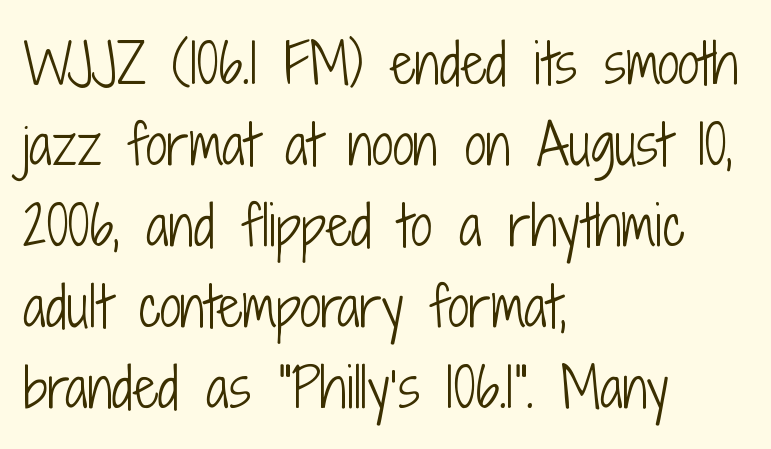
{"serif": "no", "italic": "no", "bold": "no", "weight": "light", "width": "condensed", "stroke_contrast": "low", "x_height": "medium", "monospaced": "no", "underline": "no", "align": "left", "line_spacing": "normal", "line_spacing_ratio": 1.5, "letter_spacing": "normal", "letter_spacing_em": 0.0, "glyph_px": 54}
